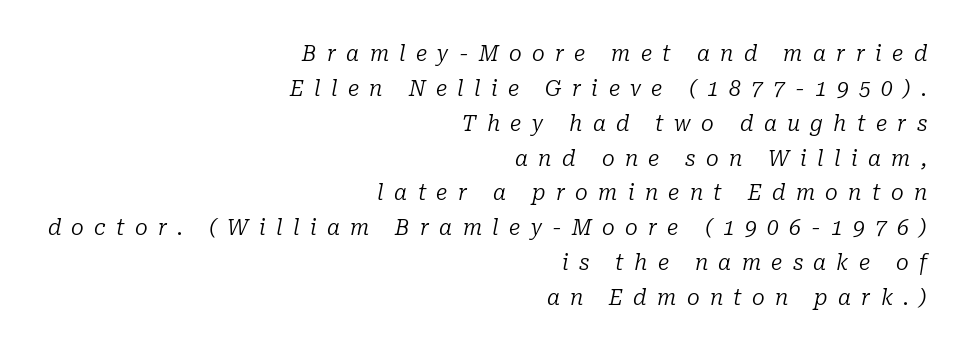
{"italic": "yes", "lean": "right", "slant_degrees": 10, "bold": "no", "underline": "no", "align": "right", "line_spacing": "normal", "line_spacing_ratio": 1.66, "letter_spacing": "wide", "letter_spacing_em": 0.49, "glyph_px": 21}
